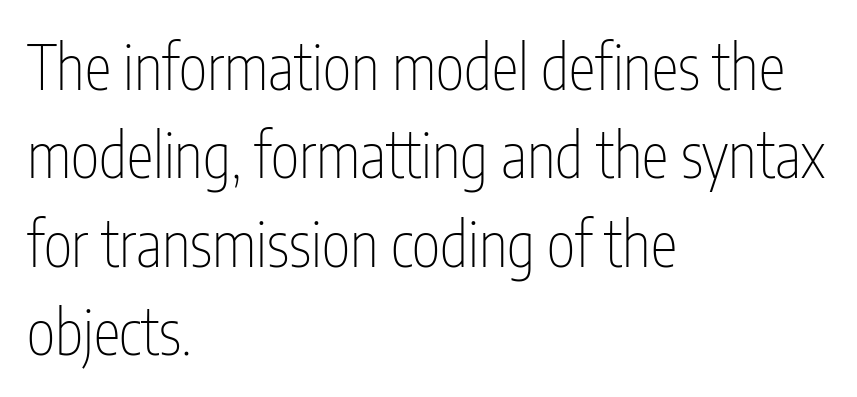
The image shows 61 px thin, condensed sans-serif type, upright; set left-aligned, normal line spacing (1.45x), normal letter spacing, not underlined; low stroke contrast and a medium x-height.
